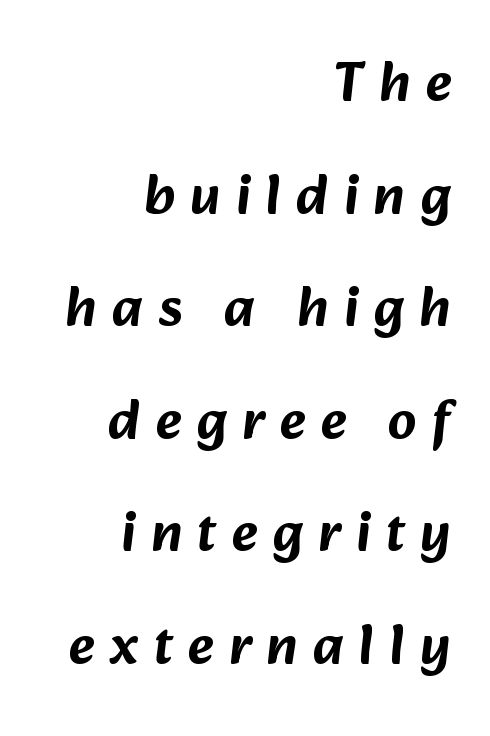
{"serif": "no", "width": "normal", "stroke_contrast": "low", "x_height": "medium", "monospaced": "no", "underline": "no", "align": "right", "line_spacing": "loose", "line_spacing_ratio": 2.01, "letter_spacing": "wide", "letter_spacing_em": 0.27, "glyph_px": 56}
